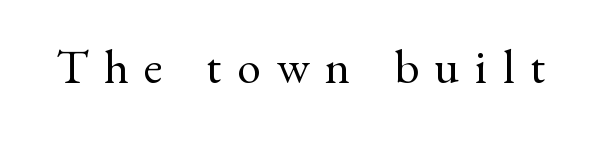
Q: Is the text bold? A: No.
Q: Is the text italic (slanted)? A: No, it is upright.
Q: Is the typeface a serif or a sans-serif typeface? A: Serif.
Q: Is the text underlined? A: No.
Q: Is the spacing between letters normal or unusually wide? A: Unusually wide.
Q: Width (condensed, normal, or wide)? A: Normal.
Q: Stroke contrast? A: Medium.
Q: x-height? A: Small.
Q: Monospaced? A: No.
